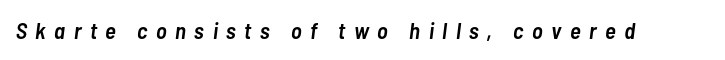
Observe the wide spacing: letters keep a clear distance from each other. The gap between lines stays unmarked. Yep, that's italic — everything's leaning. Students, this is semibold: more ink than regular, less than bold.
